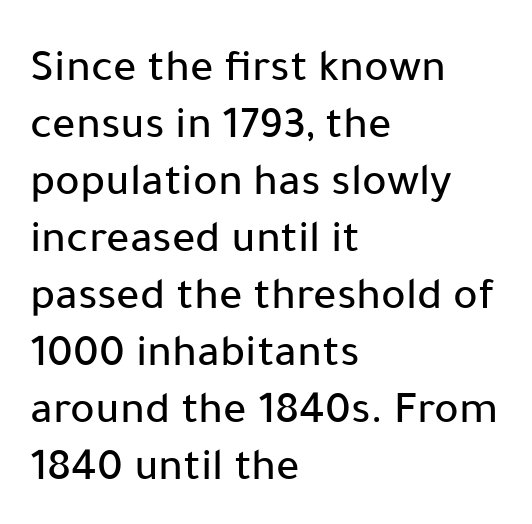
The image shows 46 px sans-serif type, upright; set left-aligned, line spacing 1.24x, normal letter spacing, not underlined; low stroke contrast and a medium x-height.
